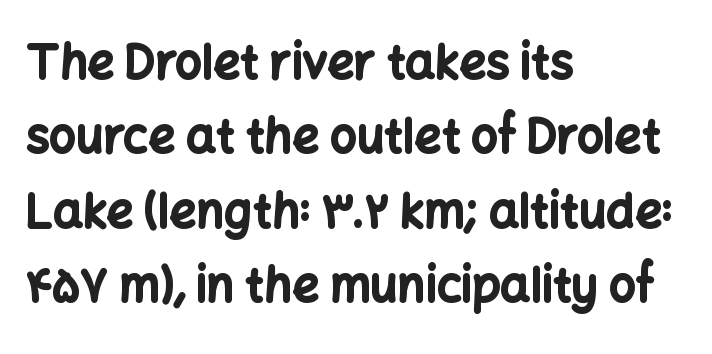
The image shows 47 px bold sans-serif type, upright; set left-aligned, normal line spacing (1.58x), normal letter spacing, not underlined; low stroke contrast and a medium x-height.
